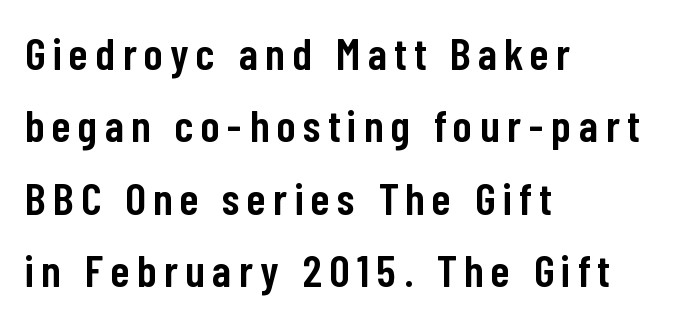
Q: Is the text bold? A: Semi-bold.
Q: Is the text italic (slanted)? A: No, it is upright.
Q: Is the typeface a serif or a sans-serif typeface? A: Sans-serif.
Q: Is the text underlined? A: No.
Q: How is the paragraph aligned? A: Left-aligned.
Q: Is the spacing between lines tight, normal or loose? A: Normal.
Q: Width (condensed, normal, or wide)? A: Condensed.
Q: Stroke contrast? A: Low.
Q: x-height? A: Medium.
Q: Monospaced? A: No.
